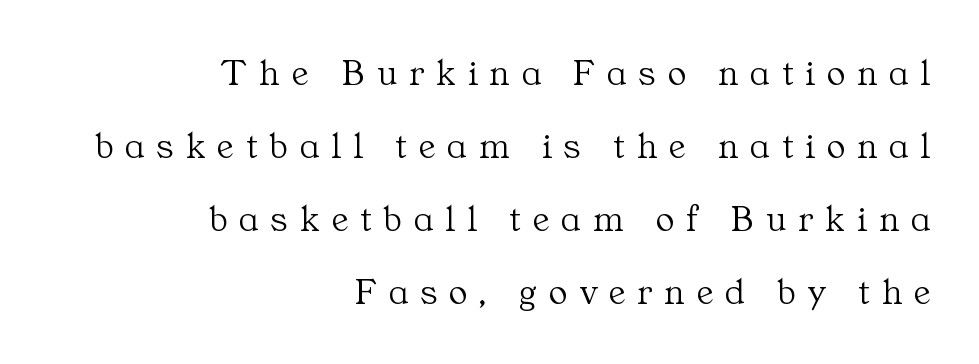
Q: Is the text bold? A: No.
Q: Is the text italic (slanted)? A: No, it is upright.
Q: Is the typeface a serif or a sans-serif typeface? A: Serif.
Q: Is the text underlined? A: No.
Q: How is the paragraph aligned? A: Right-aligned.
Q: Is the spacing between letters normal or unusually wide? A: Unusually wide.
Q: Is the spacing between lines tight, normal or loose? A: Loose.
Q: Width (condensed, normal, or wide)? A: Normal.
Q: Stroke contrast? A: Medium.
Q: x-height? A: Medium.
Q: Monospaced? A: No.
